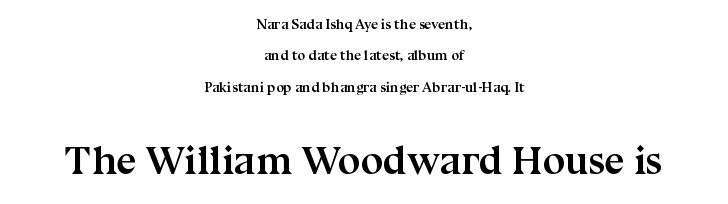
Q: Is the text bold? A: Yes.
Q: Is the text italic (slanted)? A: No, it is upright.
Q: Is the typeface a serif or a sans-serif typeface? A: Serif.
Q: Is the text underlined? A: No.
Q: How is the paragraph aligned? A: Centered.
Q: Is the spacing between letters normal or unusually wide? A: Normal.
Q: Is the spacing between lines tight, normal or loose? A: Loose.
Q: Which block of text is set in a larger size, the first (top) or the second (bottom)? A: The second (bottom) one.
Q: Width (condensed, normal, or wide)? A: Normal.
Q: Stroke contrast? A: Medium.
Q: x-height? A: Medium.
Q: Monospaced? A: No.
